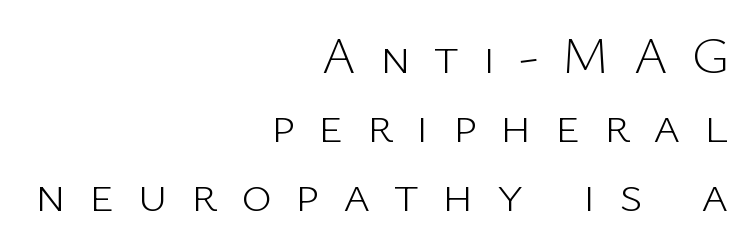
Q: Is the text bold? A: No.
Q: Is the text italic (slanted)? A: No, it is upright.
Q: Is the typeface a serif or a sans-serif typeface? A: Sans-serif.
Q: Is the text underlined? A: No.
Q: How is the paragraph aligned? A: Right-aligned.
Q: Is the spacing between letters normal or unusually wide? A: Unusually wide.
Q: Is the spacing between lines tight, normal or loose? A: Normal.
Q: Width (condensed, normal, or wide)? A: Normal.
Q: Stroke contrast? A: Low.
Q: x-height? A: Medium.
Q: Monospaced? A: No.
